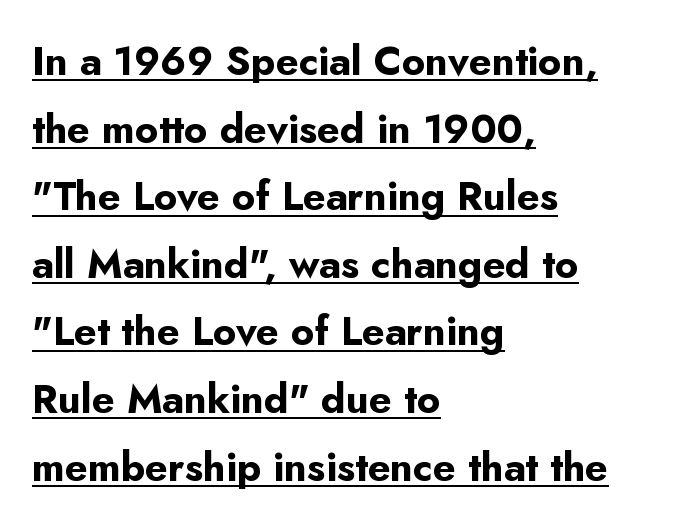
The image shows 40 px bold sans-serif type, upright; set left-aligned, normal line spacing (1.69x), normal letter spacing, underlined; low stroke contrast and a small x-height.
